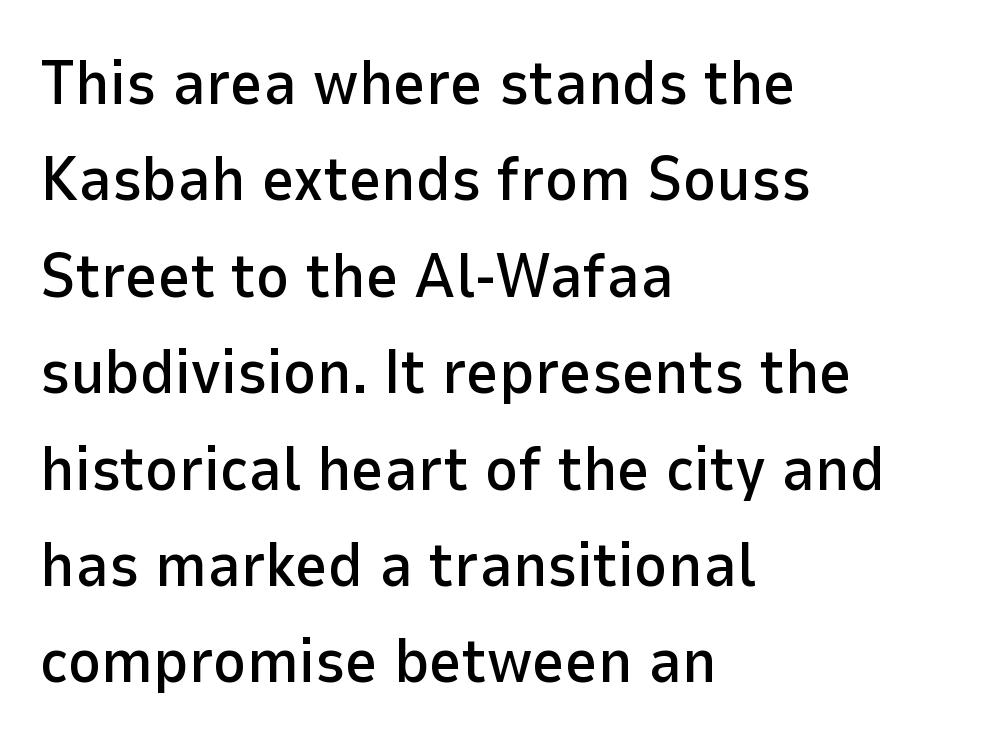
The image shows 63 px sans-serif type, upright; set left-aligned, normal line spacing (1.53x), normal letter spacing, not underlined; low stroke contrast and a medium x-height.
